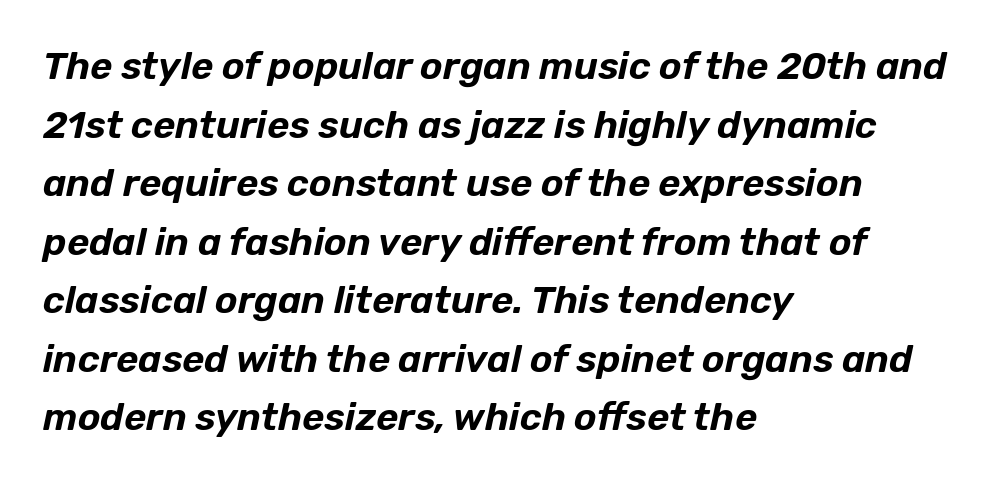
The image shows 38 px text type, italic (leaning right); set left-aligned, normal line spacing (1.54x), normal letter spacing, not underlined; low stroke contrast and a medium x-height.
